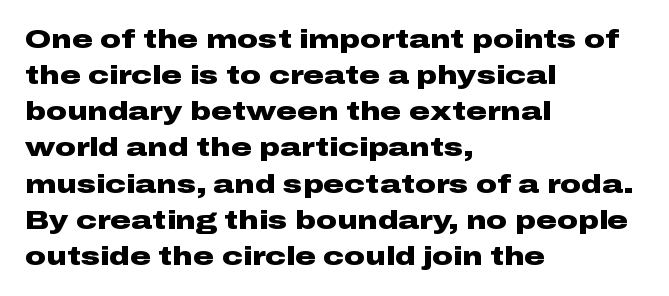
Clear beneath every line of the passage. The typography opts for an upright posture over an oblique one. Evenly set lines give the paragraph a standard silhouette. Standard letterfit; no display-style spreading of the glyphs. The compositor pushed each line to the left boundary.
